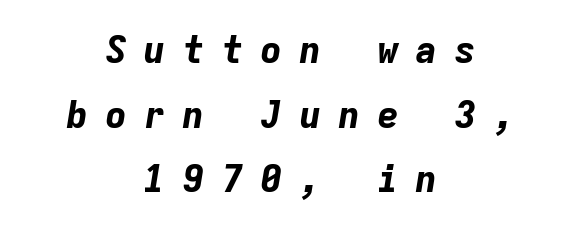
The image shows 37 px bold type, italic (leaning right), monospaced; set centered, line spacing 1.75x, unusually wide letter spacing (+0.45 em), not underlined; low stroke contrast and a medium x-height.
